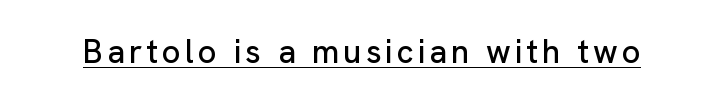
Q: Is the text italic (slanted)? A: No, it is upright.
Q: Is the typeface a serif or a sans-serif typeface? A: Sans-serif.
Q: Is the text underlined? A: Yes.
Q: Width (condensed, normal, or wide)? A: Normal.
Q: Stroke contrast? A: Low.
Q: x-height? A: Medium.
Q: Monospaced? A: No.
